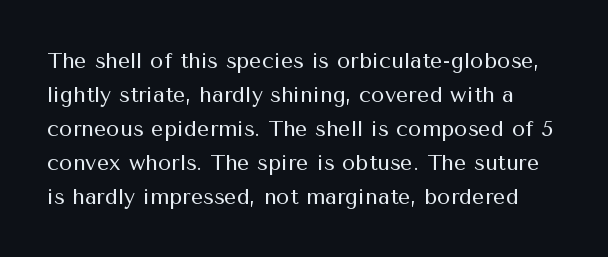
The image shows 22 px text type, upright; set normal line spacing (1.54x), normal letter spacing, not underlined.
